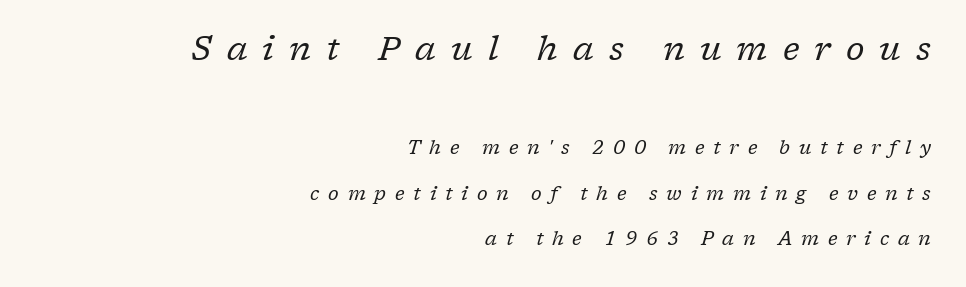
Q: Is the text bold? A: No.
Q: Is the text italic (slanted)? A: Yes, it leans right by about 17 degrees.
Q: Is the typeface a serif or a sans-serif typeface? A: Serif.
Q: Is the text underlined? A: No.
Q: How is the paragraph aligned? A: Right-aligned.
Q: Is the spacing between letters normal or unusually wide? A: Unusually wide.
Q: Is the spacing between lines tight, normal or loose? A: Loose.
Q: Which block of text is set in a larger size, the first (top) or the second (bottom)? A: The first (top) one.
Q: Width (condensed, normal, or wide)? A: Normal.
Q: Stroke contrast? A: Low.
Q: x-height? A: Medium.
Q: Monospaced? A: No.
